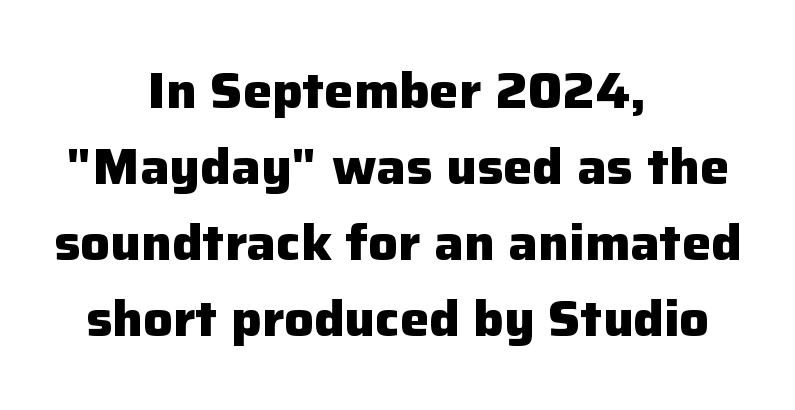
{"serif": "no", "italic": "no", "bold": "yes", "weight": "heavy", "width": "normal", "stroke_contrast": "low", "x_height": "medium", "monospaced": "no", "underline": "no", "align": "center", "line_spacing": "normal", "line_spacing_ratio": 1.55, "letter_spacing": "normal", "letter_spacing_em": 0.0, "glyph_px": 49}
